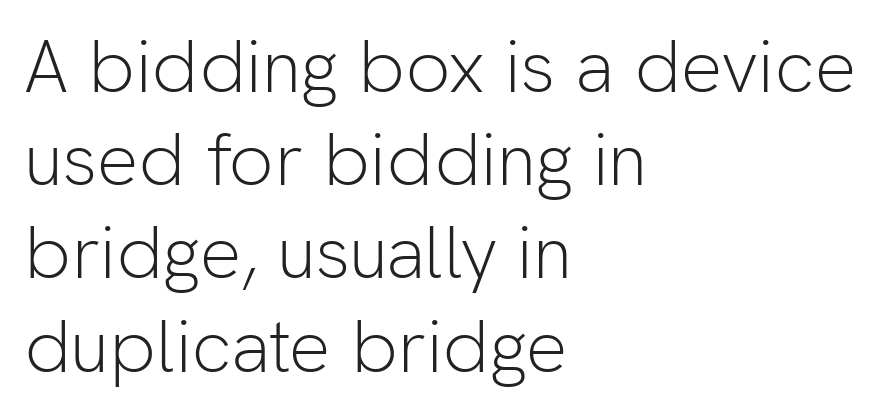
{"serif": "no", "italic": "no", "bold": "no", "weight": "light", "width": "normal", "stroke_contrast": "low", "x_height": "medium", "monospaced": "no", "underline": "no", "align": "left", "line_spacing": "normal", "line_spacing_ratio": 1.26, "letter_spacing": "normal", "letter_spacing_em": 0.0, "glyph_px": 74}
